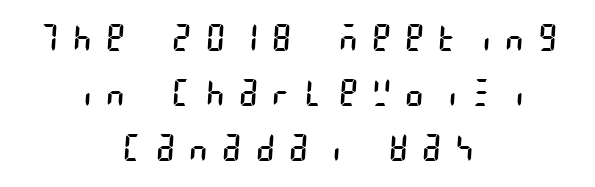
Q: Is the text bold? A: No.
Q: Is the typeface a serif or a sans-serif typeface? A: Sans-serif.
Q: Is the text underlined? A: No.
Q: How is the paragraph aligned? A: Centered.
Q: Is the spacing between letters normal or unusually wide? A: Unusually wide.
Q: Is the spacing between lines tight, normal or loose? A: Normal.
Q: Width (condensed, normal, or wide)? A: Condensed.
Q: Stroke contrast? A: Low.
Q: x-height? A: Large.
